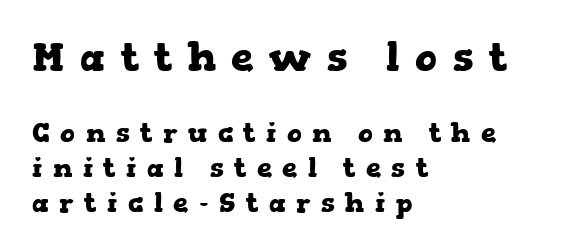
Q: Is the text bold? A: Yes.
Q: Is the text italic (slanted)? A: No, it is upright.
Q: Is the typeface a serif or a sans-serif typeface? A: Serif.
Q: Is the text underlined? A: No.
Q: How is the paragraph aligned? A: Left-aligned.
Q: Is the spacing between letters normal or unusually wide? A: Unusually wide.
Q: Is the spacing between lines tight, normal or loose? A: Normal.
Q: Which block of text is set in a larger size, the first (top) or the second (bottom)? A: The first (top) one.
Q: Width (condensed, normal, or wide)? A: Wide.
Q: Stroke contrast? A: Low.
Q: x-height? A: Medium.
Q: Monospaced? A: No.
